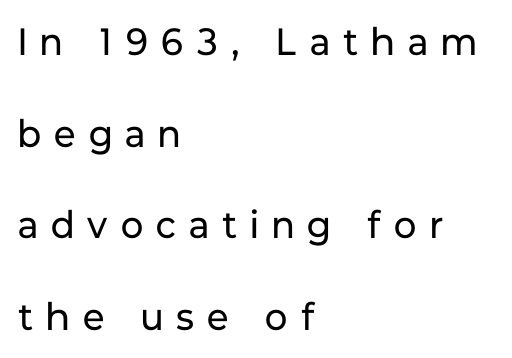
The image shows 38 px regular-weight sans-serif type, upright; set left-aligned, loose line spacing (2.41x), unusually wide letter spacing (+0.35 em), not underlined; low stroke contrast and a medium x-height.
